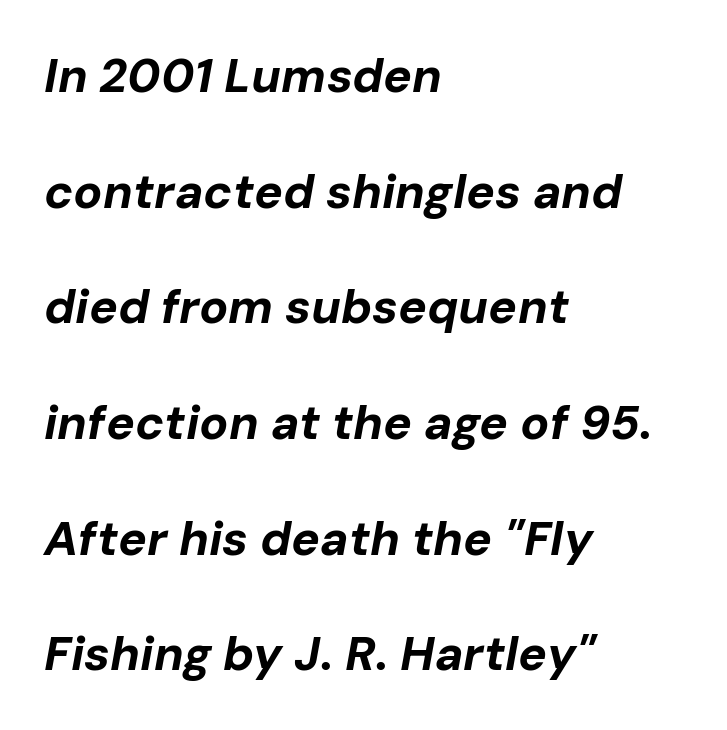
If you measured baseline to baseline, you'd find a long distance. Descender tails drop into unmarked territory. The face used here has the dense, thick strokes of a bold. The line texture is even and compact thanks to regular tracking. These lines are rendered in a variable-pitch font.
